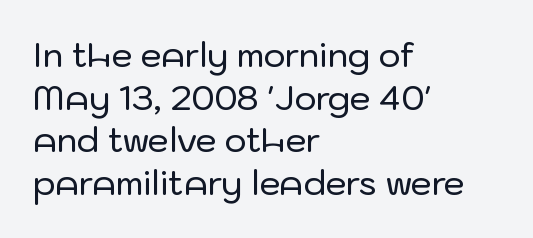
Q: Is the text italic (slanted)? A: No, it is upright.
Q: Is the typeface a serif or a sans-serif typeface? A: Sans-serif.
Q: Is the text underlined? A: No.
Q: How is the paragraph aligned? A: Left-aligned.
Q: Is the spacing between letters normal or unusually wide? A: Normal.
Q: Is the spacing between lines tight, normal or loose? A: Normal.
Q: Width (condensed, normal, or wide)? A: Normal.
Q: Stroke contrast? A: Low.
Q: x-height? A: Medium.
Q: Monospaced? A: No.
